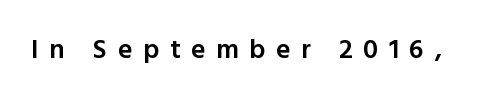
{"italic": "no", "bold": "semi", "underline": "no", "letter_spacing": "wide", "letter_spacing_em": 0.4, "glyph_px": 27}
